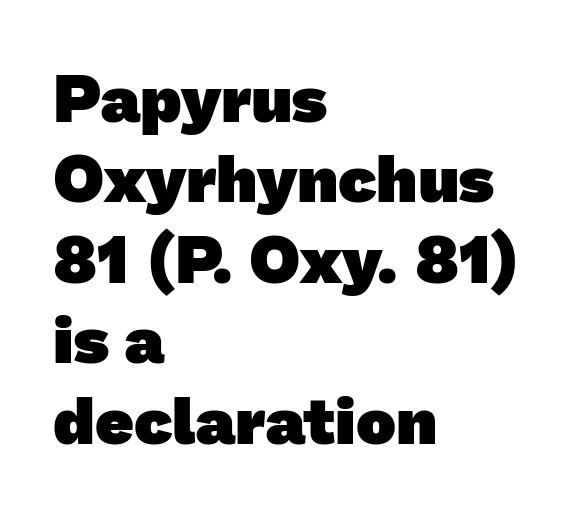
The horizontal fit of the characters is conventional and even. Examine the stroke ends and you'll find no serifs. Students, this is bold: see how much ink each stroke carries. Which margin do the lines hug? The left one — the right edge is uneven. Words float on clear page, feet unadorned. The rendering uses natural spacing where letterforms have individual widths.
